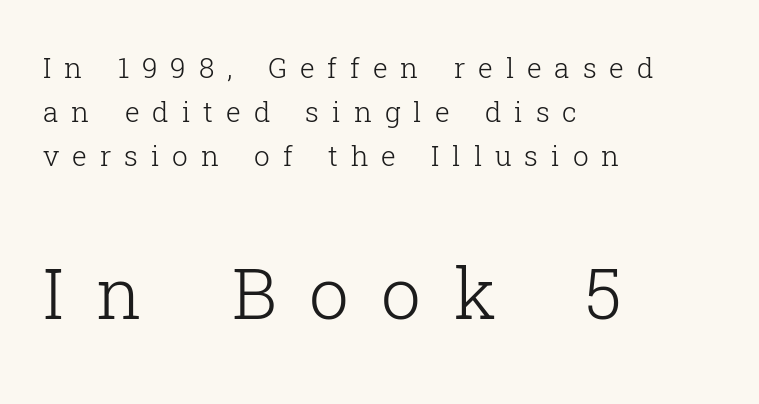
Q: Is the text bold? A: No.
Q: Is the text italic (slanted)? A: No, it is upright.
Q: Is the typeface a serif or a sans-serif typeface? A: Serif.
Q: Is the text underlined? A: No.
Q: How is the paragraph aligned? A: Left-aligned.
Q: Is the spacing between letters normal or unusually wide? A: Unusually wide.
Q: Is the spacing between lines tight, normal or loose? A: Normal.
Q: Which block of text is set in a larger size, the first (top) or the second (bottom)? A: The second (bottom) one.
Q: Width (condensed, normal, or wide)? A: Normal.
Q: Stroke contrast? A: Low.
Q: x-height? A: Medium.
Q: Monospaced? A: No.
